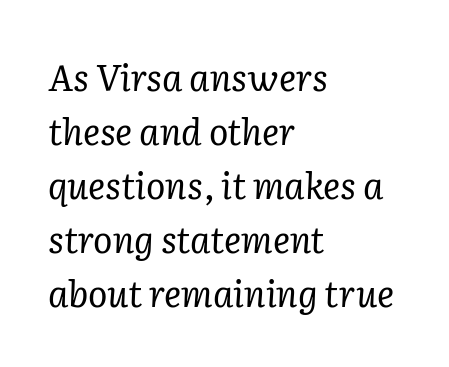
{"serif": "yes", "italic": "yes", "lean": "right", "slant_degrees": 2, "bold": "no", "weight": "regular", "width": "normal", "stroke_contrast": "low", "x_height": "medium", "monospaced": "no", "underline": "no", "align": "left", "line_spacing": "normal", "line_spacing_ratio": 1.5, "letter_spacing": "normal", "letter_spacing_em": 0.0, "glyph_px": 36}
